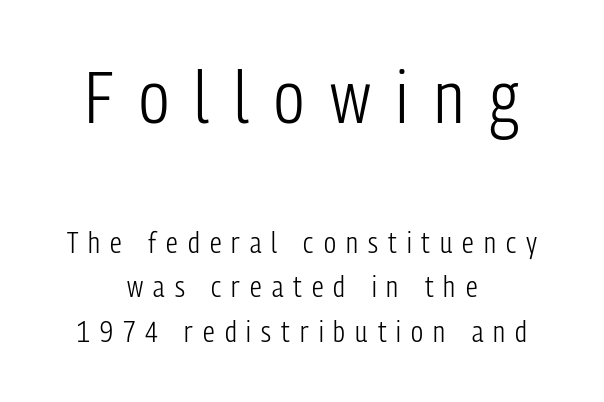
The image shows 73 px light, condensed sans-serif type, upright; set centered, normal line spacing (1.55x), unusually wide letter spacing (+0.35 em), not underlined; the first (top) block is 2.52x larger; low stroke contrast and a medium x-height.
